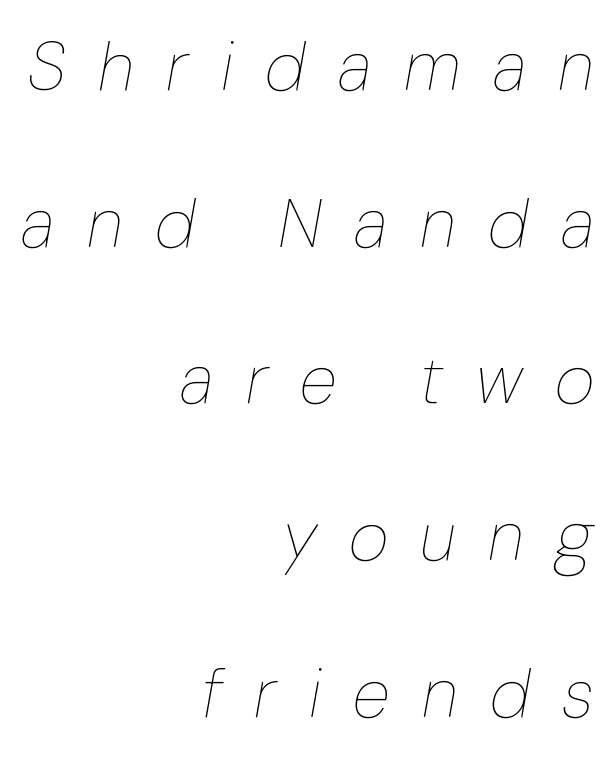
Q: Is the text bold? A: No.
Q: Is the text italic (slanted)? A: Yes, it leans right by about 10 degrees.
Q: Is the text underlined? A: No.
Q: How is the paragraph aligned? A: Right-aligned.
Q: Is the spacing between letters normal or unusually wide? A: Unusually wide.
Q: Is the spacing between lines tight, normal or loose? A: Loose.
Q: Width (condensed, normal, or wide)? A: Condensed.
Q: Stroke contrast? A: Low.
Q: x-height? A: Medium.
Q: Monospaced? A: No.
